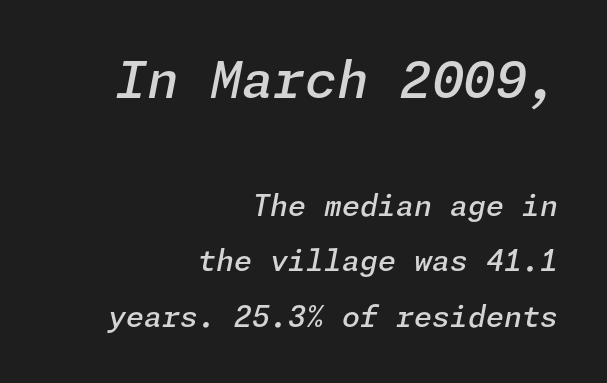
Q: Is the text bold? A: Semi-bold.
Q: Is the text italic (slanted)? A: Yes, it leans right by about 11 degrees.
Q: Is the text underlined? A: No.
Q: How is the paragraph aligned? A: Right-aligned.
Q: Is the spacing between letters normal or unusually wide? A: Normal.
Q: Is the spacing between lines tight, normal or loose? A: Loose.
Q: Which block of text is set in a larger size, the first (top) or the second (bottom)? A: The first (top) one.
Q: Width (condensed, normal, or wide)? A: Normal.
Q: Stroke contrast? A: Low.
Q: x-height? A: Medium.
